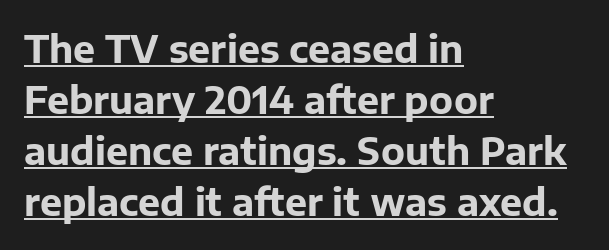
Horizontally, the lines are justified to the leading edge only. Underline: present. The strokes are fattened all the way to bold. Spacing verdict: proportional, widths tailored to each character. Evenly set lines give the paragraph a standard silhouette.
